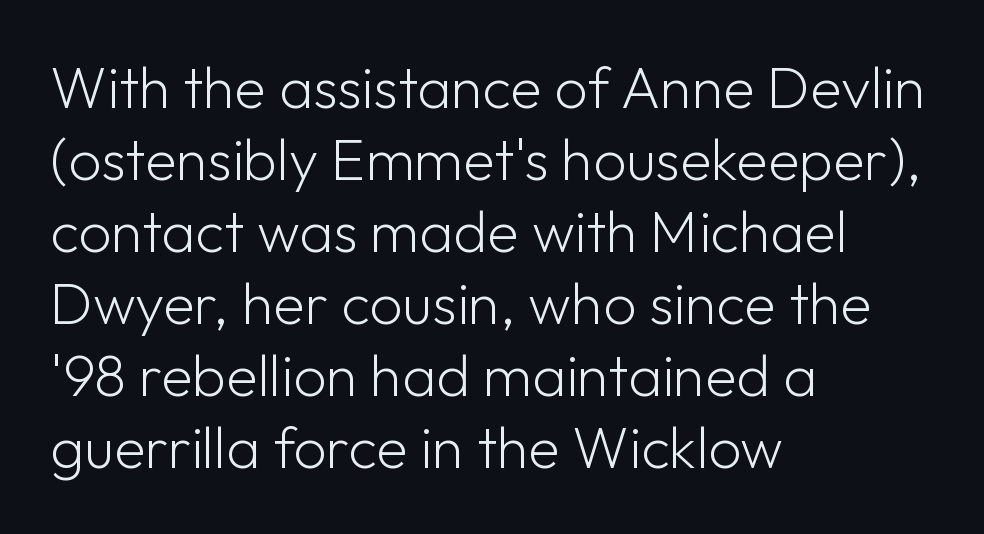
{"serif": "no", "italic": "no", "bold": "no", "weight": "light", "width": "normal", "stroke_contrast": "low", "x_height": "medium", "monospaced": "no", "underline": "no", "align": "left", "line_spacing_ratio": 1.24, "letter_spacing": "normal", "letter_spacing_em": 0.0, "glyph_px": 58}
